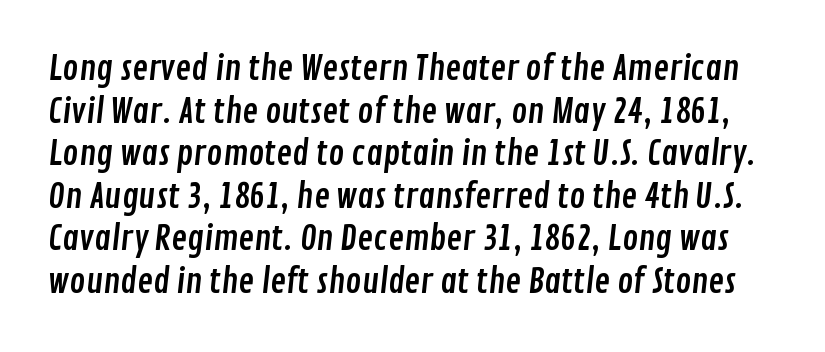
Q: Is the typeface a serif or a sans-serif typeface? A: Sans-serif.
Q: Is the text underlined? A: No.
Q: Is the spacing between letters normal or unusually wide? A: Normal.
Q: Is the spacing between lines tight, normal or loose? A: Normal.
Q: Width (condensed, normal, or wide)? A: Condensed.
Q: Stroke contrast? A: Low.
Q: x-height? A: Medium.
Q: Monospaced? A: No.
